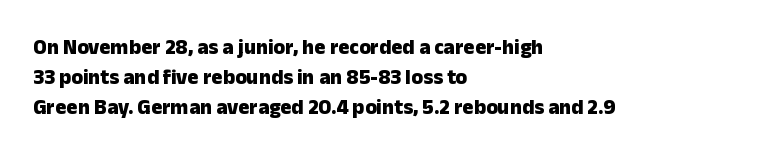
Q: Is the text bold? A: Yes.
Q: Is the text italic (slanted)? A: No, it is upright.
Q: Is the text underlined? A: No.
Q: How is the paragraph aligned? A: Left-aligned.
Q: Is the spacing between letters normal or unusually wide? A: Normal.
Q: Is the spacing between lines tight, normal or loose? A: Normal.
